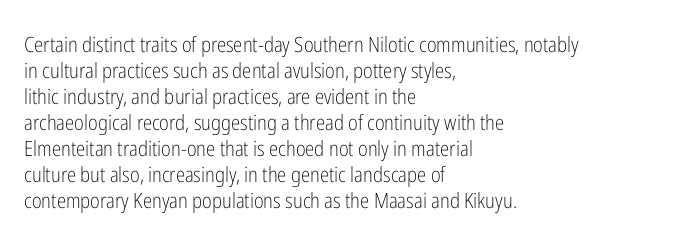
The image shows 21 px text type, upright; set left-aligned, line spacing 1.24x, normal letter spacing, not underlined.
